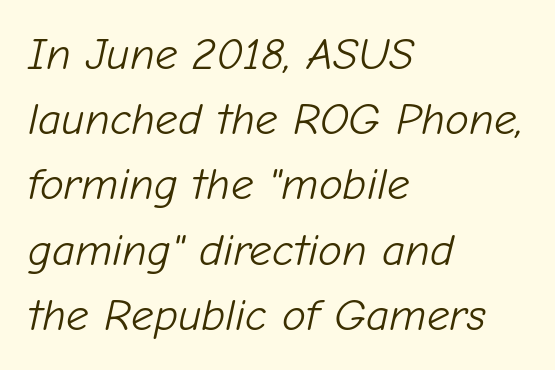
Q: Is the text bold? A: No.
Q: Is the text italic (slanted)? A: Yes, it leans right by about 12 degrees.
Q: Is the text underlined? A: No.
Q: How is the paragraph aligned? A: Left-aligned.
Q: Is the spacing between letters normal or unusually wide? A: Normal.
Q: Is the spacing between lines tight, normal or loose? A: Normal.
Q: Width (condensed, normal, or wide)? A: Normal.
Q: Stroke contrast? A: Low.
Q: x-height? A: Medium.
Q: Monospaced? A: No.
